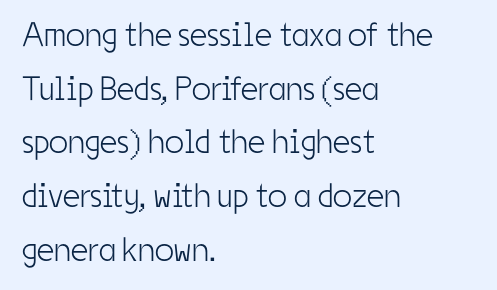
Quick note: not italic, upright. Varying glyph widths throughout — classic text-font behaviour. Letterform terminals end flat and unadorned throughout the passage. Underlining? Definitely not there. The paragraph has a hard left edge and a soft right edge. The passage shown is not bold in any degree.
